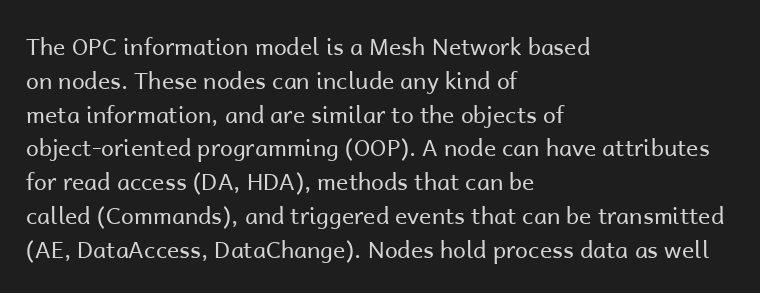
The image shows 23 px text type, upright; set left-aligned, normal line spacing (1.47x), normal letter spacing, not underlined.
